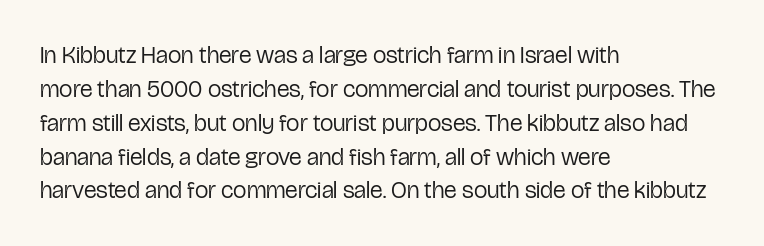
Decoration check: the copy has no underline. Teacher's note: observe the even left margin — that is flush-left alignment. Interline gaps are of average width in this sample. No chunkiness to these letters — they're not bold. These lines were composed using upright roman letters.
